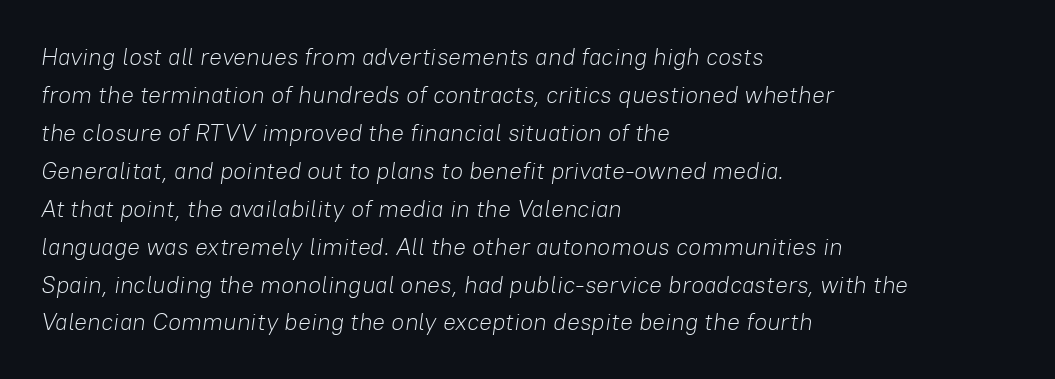
{"italic": "yes", "lean": "right", "slant_degrees": 8, "bold": "no", "underline": "no", "align": "left", "line_spacing": "normal", "line_spacing_ratio": 1.58, "letter_spacing": "normal", "letter_spacing_em": 0.0, "glyph_px": 24}
